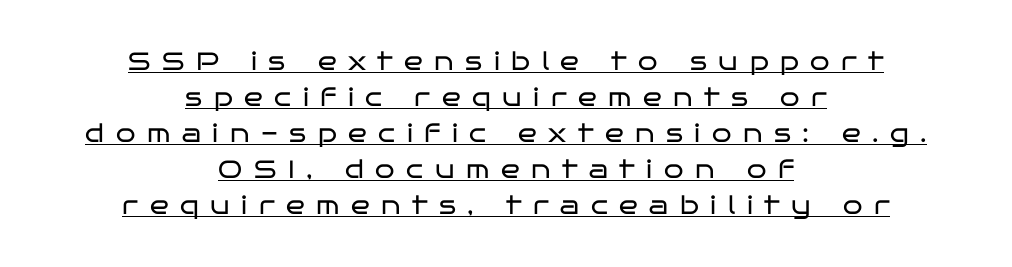
{"italic": "no", "bold": "no", "underline": "yes", "align": "center", "line_spacing": "normal", "line_spacing_ratio": 1.44, "letter_spacing": "wide", "letter_spacing_em": 0.46, "glyph_px": 25}
